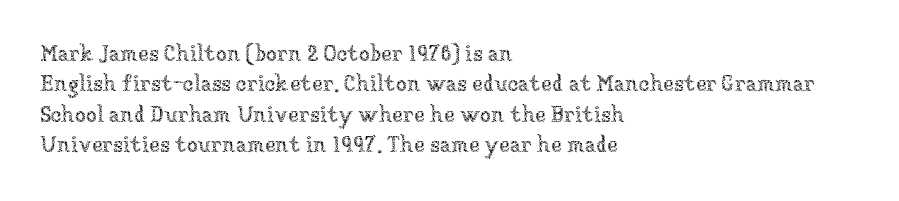
{"italic": "no", "bold": "no", "underline": "no", "align": "left", "line_spacing": "normal", "line_spacing_ratio": 1.38, "letter_spacing": "normal", "letter_spacing_em": 0.0, "glyph_px": 22}
